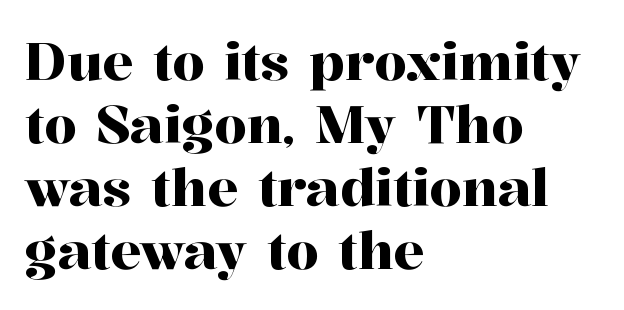
Q: Is the text italic (slanted)? A: No, it is upright.
Q: Is the typeface a serif or a sans-serif typeface? A: Serif.
Q: Is the text underlined? A: No.
Q: How is the paragraph aligned? A: Left-aligned.
Q: Is the spacing between letters normal or unusually wide? A: Normal.
Q: Width (condensed, normal, or wide)? A: Normal.
Q: Stroke contrast? A: High.
Q: x-height? A: Medium.
Q: Monospaced? A: No.
